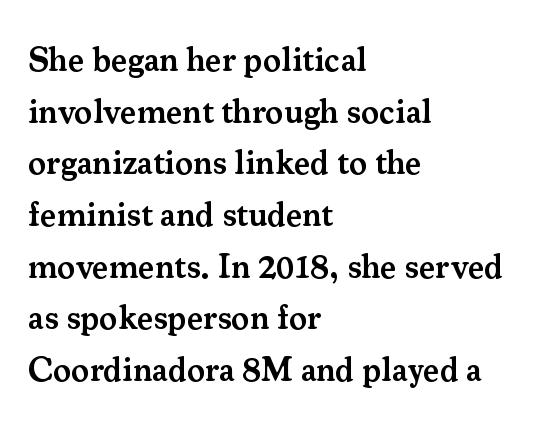
Q: Is the text bold? A: Semi-bold.
Q: Is the text italic (slanted)? A: No, it is upright.
Q: Is the typeface a serif or a sans-serif typeface? A: Serif.
Q: Is the text underlined? A: No.
Q: How is the paragraph aligned? A: Left-aligned.
Q: Is the spacing between letters normal or unusually wide? A: Normal.
Q: Is the spacing between lines tight, normal or loose? A: Normal.
Q: Width (condensed, normal, or wide)? A: Normal.
Q: Stroke contrast? A: Medium.
Q: x-height? A: Small.
Q: Monospaced? A: No.
